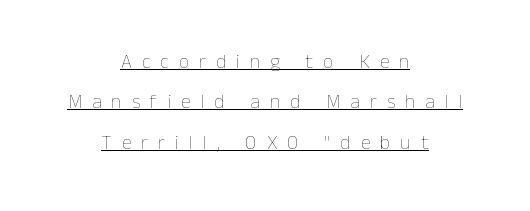
Q: Is the text bold? A: No.
Q: Is the text italic (slanted)? A: No, it is upright.
Q: Is the text underlined? A: Yes.
Q: How is the paragraph aligned? A: Centered.
Q: Is the spacing between letters normal or unusually wide? A: Unusually wide.
Q: Is the spacing between lines tight, normal or loose? A: Loose.
